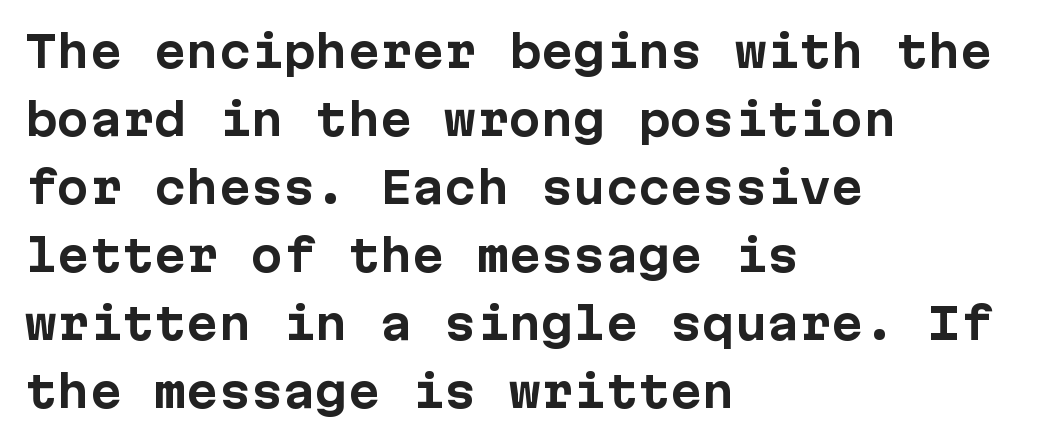
The image shows 43 px bold sans-serif type, upright; set left-aligned, normal line spacing (1.58x), normal letter spacing, not underlined; low stroke contrast and a medium x-height.
